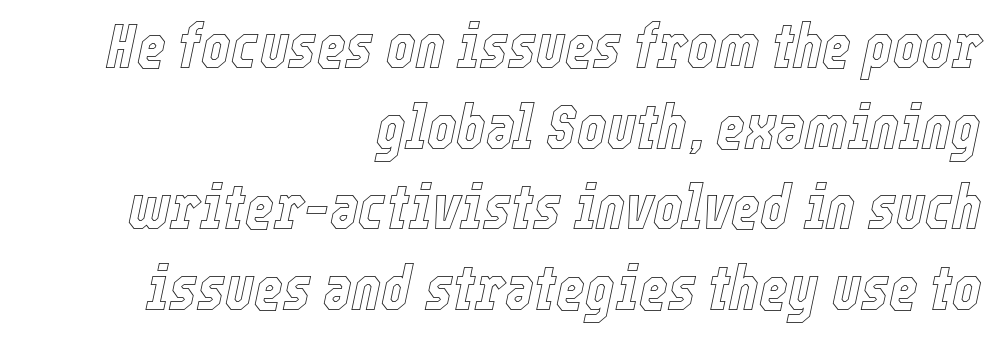
Q: Is the text italic (slanted)? A: Yes, it leans right by about 12 degrees.
Q: Is the text underlined? A: No.
Q: How is the paragraph aligned? A: Right-aligned.
Q: Is the spacing between letters normal or unusually wide? A: Normal.
Q: Is the spacing between lines tight, normal or loose? A: Normal.
Q: Width (condensed, normal, or wide)? A: Condensed.
Q: x-height? A: Medium.
Q: Monospaced? A: No.
